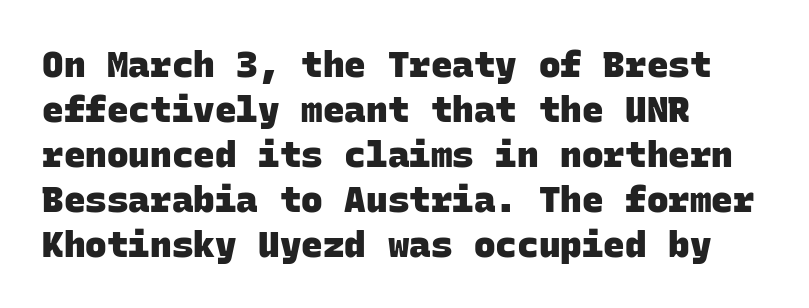
Q: Is the text bold? A: Yes.
Q: Is the typeface a serif or a sans-serif typeface? A: Sans-serif.
Q: Is the text underlined? A: No.
Q: How is the paragraph aligned? A: Left-aligned.
Q: Is the spacing between letters normal or unusually wide? A: Normal.
Q: Is the spacing between lines tight, normal or loose? A: Normal.
Q: Width (condensed, normal, or wide)? A: Normal.
Q: Stroke contrast? A: Low.
Q: x-height? A: Large.
Q: Monospaced? A: Yes.
